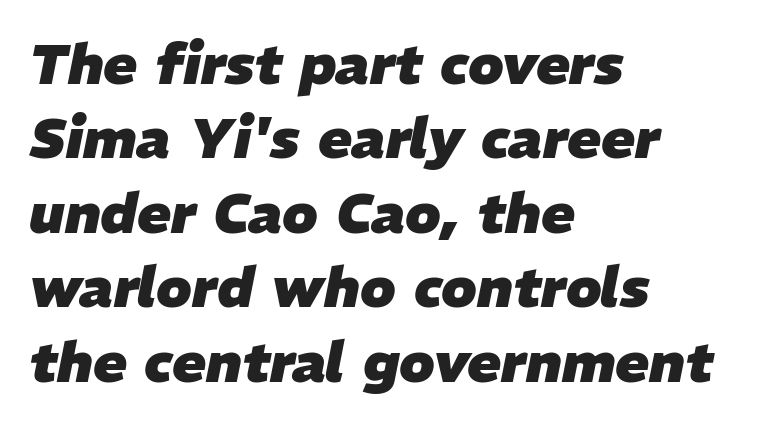
Each letter keeps its own natural width here, so spacing adapts to shape. Thick stems and heavy bowls — unmistakably bold. Leading matches the norm, producing a regular column. Inter-character spacing is left at the font's built-in metrics. Leftover space on each line is placed entirely after the last word. Underlining? Definitely not there.
